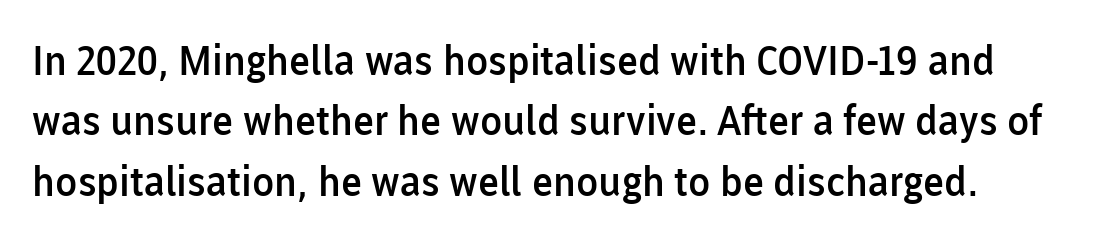
The image shows 41 px semibold sans-serif type, upright; set normal line spacing (1.47x), normal letter spacing, not underlined; low stroke contrast and a medium x-height.
